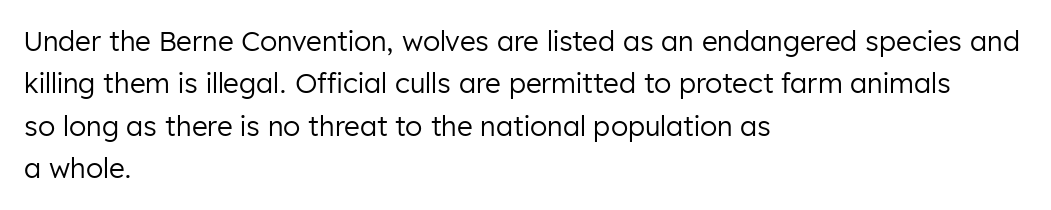
Characters follow at the spacing the type designer built in. Where is the straight margin? On the left. Weight: regular or lighter. Check the space under the baseline: it is left empty. Each new line begins a customary step beneath the previous one.
